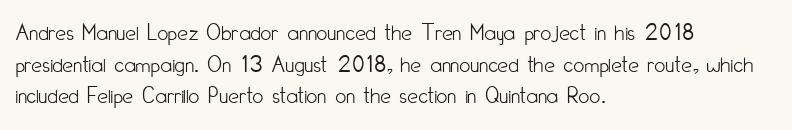
Q: Is the text bold? A: No.
Q: Is the text italic (slanted)? A: No, it is upright.
Q: Is the text underlined? A: No.
Q: How is the paragraph aligned? A: Left-aligned.
Q: Is the spacing between letters normal or unusually wide? A: Normal.
Q: Is the spacing between lines tight, normal or loose? A: Normal.
